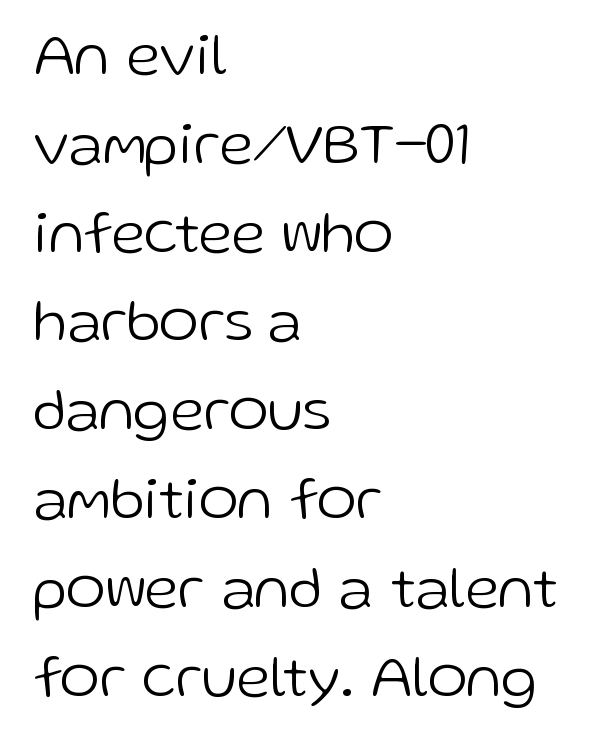
The type family on display is of the sans-serif kind. Plain, unruled lines of type. Character widths vary here, with narrow letters taking less room than wide ones. Characters remain perfectly vertical along every line. The passage shown is not bold in any degree. Nothing unusual about the tracking: characters are spaced as the font intends.
